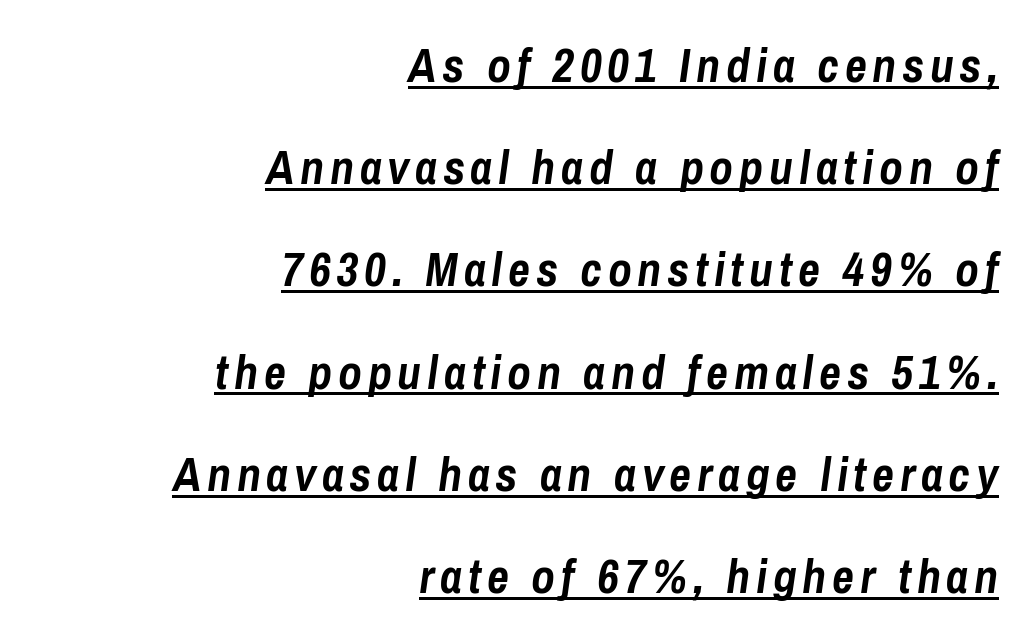
The vertical gap from one line to the next is large. Stroke thickness is high; the sample reads as a true bold. The passage shown is typed in a proportional face where columns would drift. Honestly, the underline is the first thing you notice here. The ragged edge is on the left, which tells us the setting is flush right.
